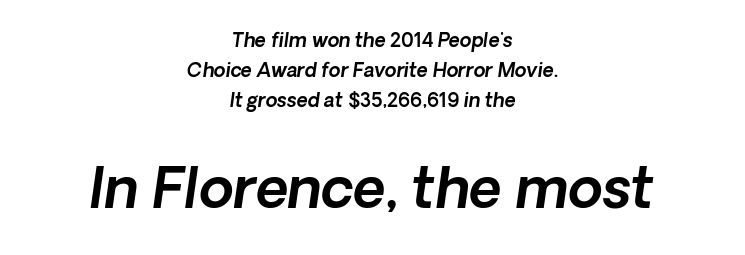
Q: Is the typeface a serif or a sans-serif typeface? A: Sans-serif.
Q: Is the text underlined? A: No.
Q: How is the paragraph aligned? A: Centered.
Q: Is the spacing between letters normal or unusually wide? A: Normal.
Q: Is the spacing between lines tight, normal or loose? A: Normal.
Q: Which block of text is set in a larger size, the first (top) or the second (bottom)? A: The second (bottom) one.
Q: Width (condensed, normal, or wide)? A: Normal.
Q: x-height? A: Medium.
Q: Monospaced? A: No.
